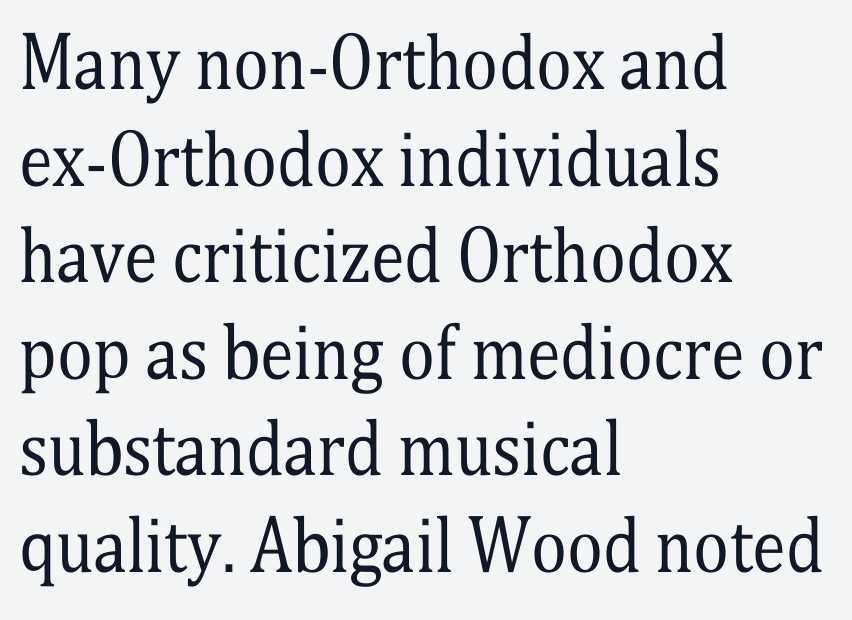
You can tell it's not italic because the verticals are truly vertical. This rendering uses left alignment, leaving the right contour irregular. Baseline-to-baseline distance is the conventional proportion of letter height. Stems here are at most as thick as an everyday book face.
